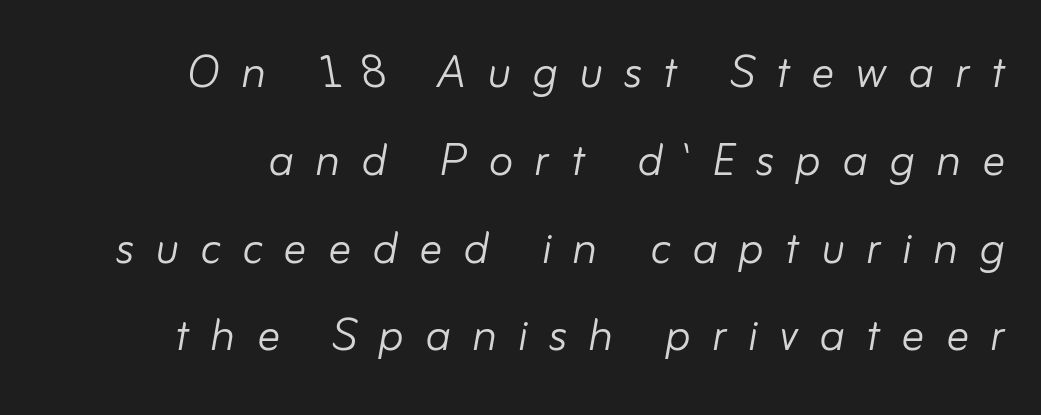
{"italic": "yes", "lean": "right", "slant_degrees": 10, "bold": "no", "weight": "light", "width": "normal", "stroke_contrast": "low", "x_height": "small", "monospaced": "no", "underline": "no", "align": "right", "line_spacing": "normal", "line_spacing_ratio": 1.54, "letter_spacing": "wide", "letter_spacing_em": 0.37, "glyph_px": 57}
